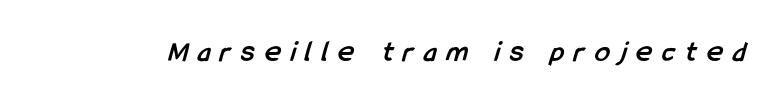
The image shows 30 px semibold, condensed sans-serif type; set unusually wide letter spacing (+0.34 em), not underlined; low stroke contrast and a medium x-height.
